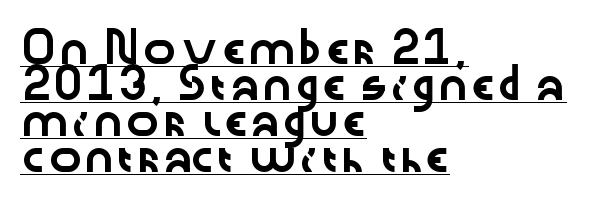
Typographically, this falls in the sans-serif category. Character widths vary here, with narrow letters taking less room than wide ones. Regular leading. Default kerning and tracking; the words read as compact shapes. The specimen includes a rule beneath the text block's lines.
